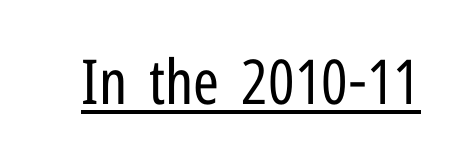
Nobody touched the tracking dial on this one. The sample's only ornament is a line tracing under the words. Each letter keeps its own natural width here, so spacing adapts to shape. Every character sits straight up, as roman type does.
